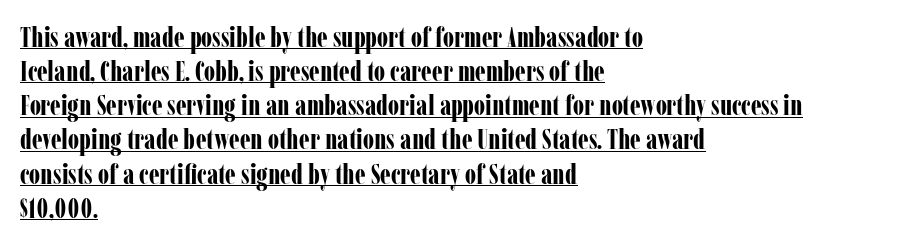
Heavy-handed strokes throughout: this text is bold. Italic: no, the glyphs are upright roman. A typesetter would call this zero additional tracking. You could not count columns in this text — the font is proportionally spaced. The rendering shows small feet on the letterforms — a serif design. This rendering features underlined lettering.
